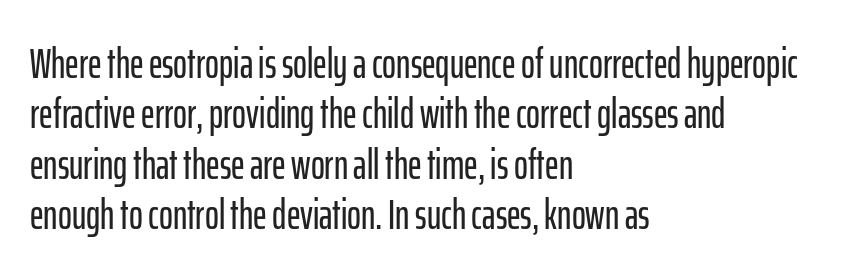
Has an underline been added? It has not. Line beginnings align vertically; line endings do not. The letters carry no serifs — their stems end cleanly without finishing strokes. Is this a fixed-width face? No — the glyphs have proportional, varying widths.
